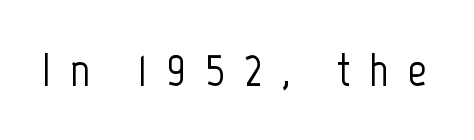
Q: Is the text italic (slanted)? A: No, it is upright.
Q: Is the typeface a serif or a sans-serif typeface? A: Sans-serif.
Q: Is the text underlined? A: No.
Q: Is the spacing between letters normal or unusually wide? A: Unusually wide.
Q: Width (condensed, normal, or wide)? A: Condensed.
Q: Stroke contrast? A: Low.
Q: x-height? A: Medium.
Q: Monospaced? A: No.
